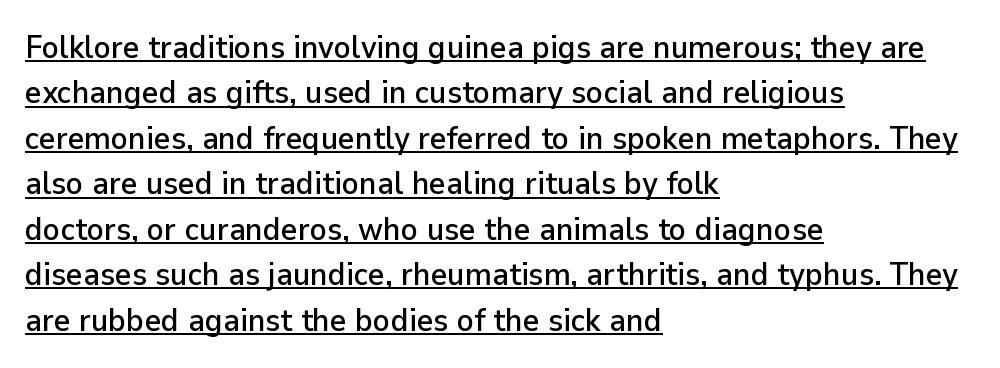
When letters stand straight like this, we call the style roman or upright. Each letter's strokes conclude bluntly, with no projecting serifs. Spacing between characters is what you'd get straight out of the box. The text block is weighted toward the left margin, trailing off unevenly rightward. Like a heading marked for emphasis, these lines bear an underscore.
